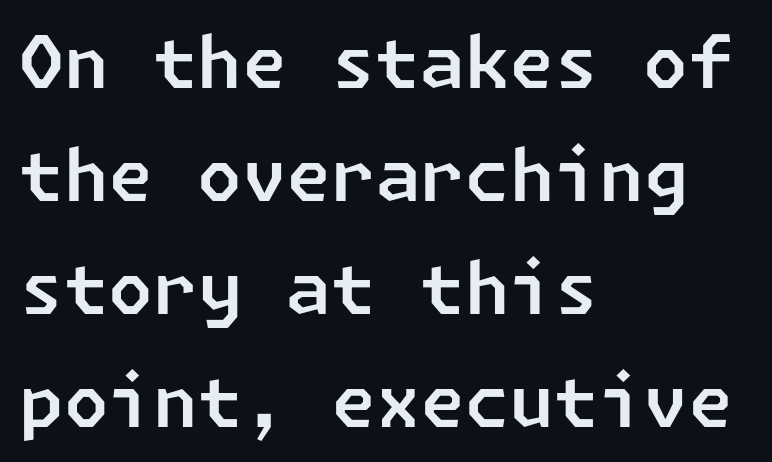
Q: Is the typeface a serif or a sans-serif typeface? A: Sans-serif.
Q: Is the text underlined? A: No.
Q: How is the paragraph aligned? A: Left-aligned.
Q: Is the spacing between letters normal or unusually wide? A: Normal.
Q: Is the spacing between lines tight, normal or loose? A: Normal.
Q: Width (condensed, normal, or wide)? A: Normal.
Q: Stroke contrast? A: Low.
Q: x-height? A: Medium.
